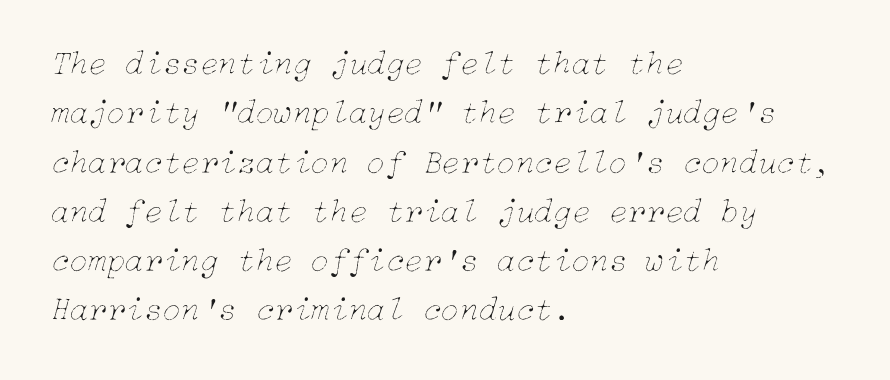
Reading down the column, the eye jumps a familiar distance to each next line. Heft: none added — not bold. Check under the words: just untouched page. It's the slanting kind of type.
